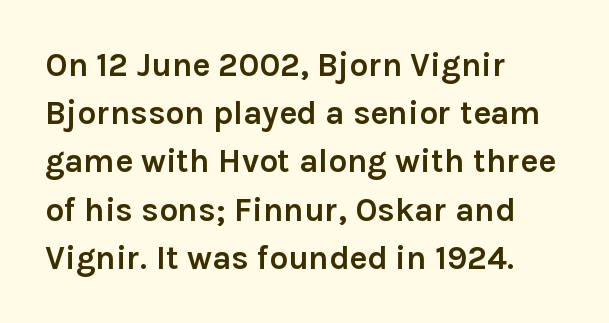
{"serif": "no", "italic": "no", "bold": "yes", "weight": "semibold", "width": "normal", "stroke_contrast": "low", "x_height": "medium", "monospaced": "no", "underline": "no", "align": "left", "line_spacing": "normal", "line_spacing_ratio": 1.46, "letter_spacing": "normal", "letter_spacing_em": 0.0, "glyph_px": 33}
